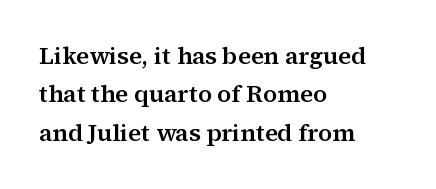
{"italic": "no", "underline": "no", "align": "left", "line_spacing": "normal", "line_spacing_ratio": 1.6, "letter_spacing": "normal", "letter_spacing_em": 0.0, "glyph_px": 24}
